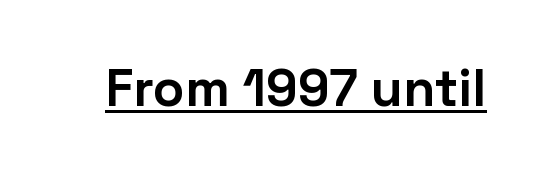
Q: Is the text bold? A: Yes.
Q: Is the text italic (slanted)? A: No, it is upright.
Q: Is the typeface a serif or a sans-serif typeface? A: Sans-serif.
Q: Is the text underlined? A: Yes.
Q: Is the spacing between letters normal or unusually wide? A: Normal.
Q: Width (condensed, normal, or wide)? A: Normal.
Q: Stroke contrast? A: Low.
Q: x-height? A: Medium.
Q: Monospaced? A: No.
